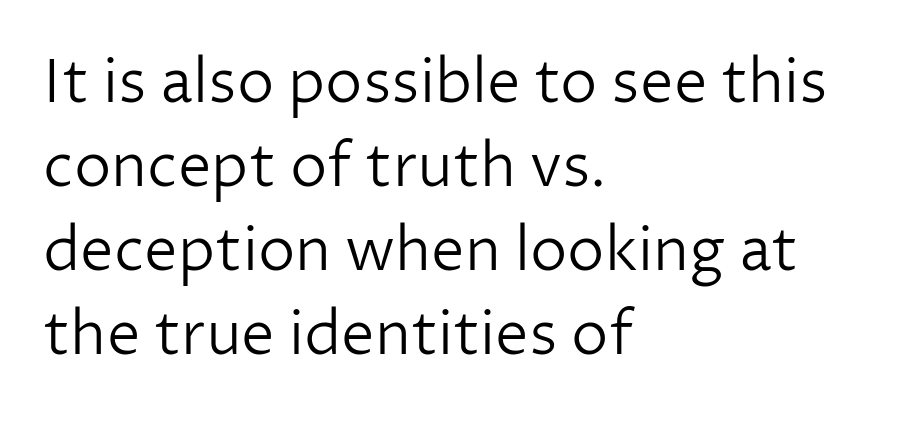
The image shows 60 px light sans-serif type, upright; set left-aligned, normal line spacing (1.4x), normal letter spacing, not underlined; low stroke contrast and a medium x-height.
